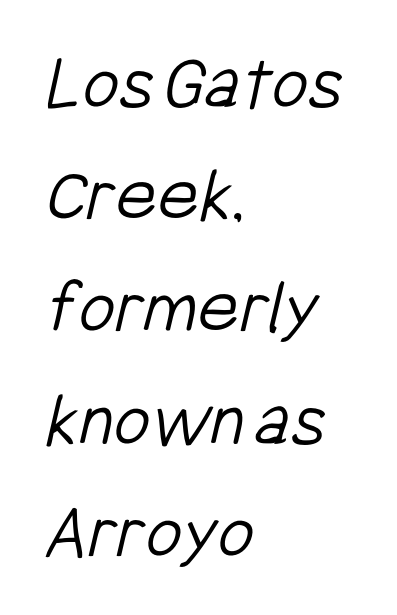
Q: Is the text bold? A: No.
Q: Is the typeface a serif or a sans-serif typeface? A: Sans-serif.
Q: Is the text underlined? A: No.
Q: How is the paragraph aligned? A: Left-aligned.
Q: Is the spacing between letters normal or unusually wide? A: Normal.
Q: Is the spacing between lines tight, normal or loose? A: Normal.
Q: Width (condensed, normal, or wide)? A: Condensed.
Q: Stroke contrast? A: Low.
Q: x-height? A: Medium.
Q: Monospaced? A: No.
